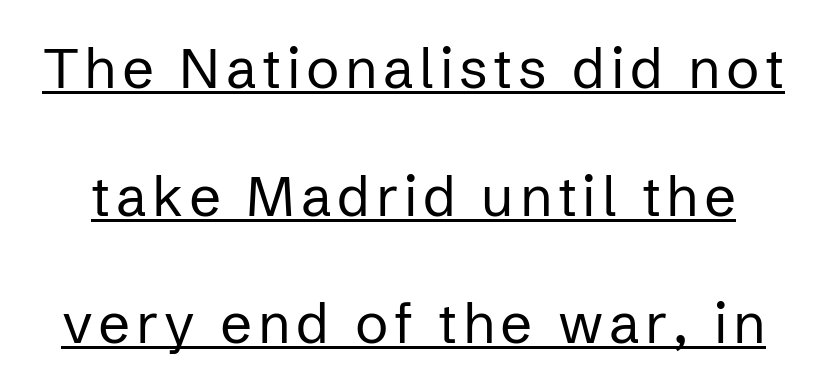
The image shows 56 px regular-weight sans-serif type, upright; set loose line spacing (2.28x), underlined; low stroke contrast and a medium x-height.
